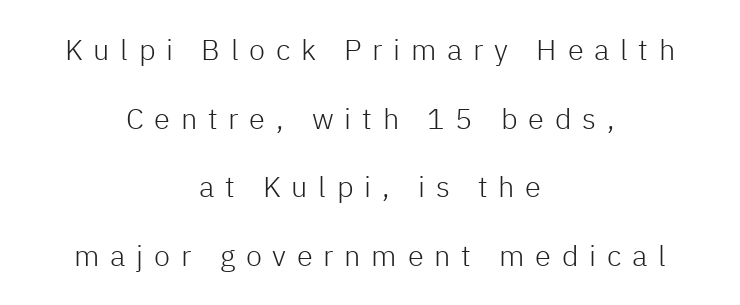
Q: Is the text bold? A: No.
Q: Is the text italic (slanted)? A: No, it is upright.
Q: Is the typeface a serif or a sans-serif typeface? A: Sans-serif.
Q: Is the text underlined? A: No.
Q: How is the paragraph aligned? A: Centered.
Q: Is the spacing between letters normal or unusually wide? A: Unusually wide.
Q: Is the spacing between lines tight, normal or loose? A: Loose.
Q: Width (condensed, normal, or wide)? A: Normal.
Q: Stroke contrast? A: Low.
Q: x-height? A: Medium.
Q: Monospaced? A: No.
